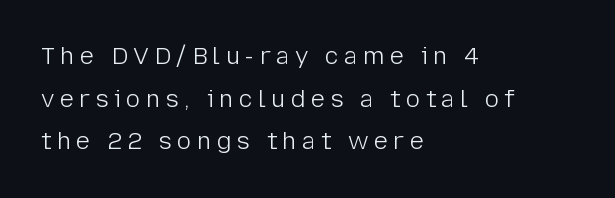
The image shows 24 px text type, upright; set left-aligned, line spacing 1.78x, unusually wide letter spacing (+0.22 em), not underlined.
